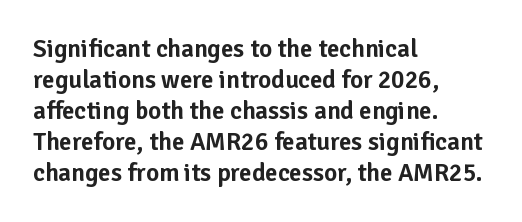
Q: Is the text italic (slanted)? A: No, it is upright.
Q: Is the text underlined? A: No.
Q: How is the paragraph aligned? A: Left-aligned.
Q: Is the spacing between letters normal or unusually wide? A: Normal.
